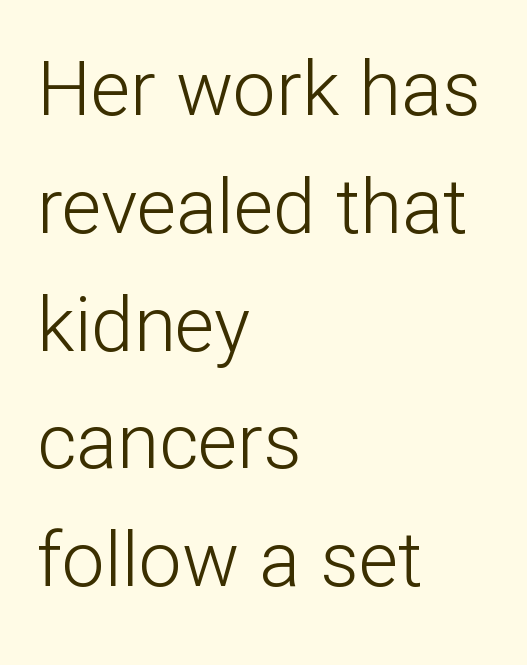
Q: Is the text bold? A: No.
Q: Is the text italic (slanted)? A: No, it is upright.
Q: Is the typeface a serif or a sans-serif typeface? A: Sans-serif.
Q: Is the text underlined? A: No.
Q: How is the paragraph aligned? A: Left-aligned.
Q: Is the spacing between letters normal or unusually wide? A: Normal.
Q: Is the spacing between lines tight, normal or loose? A: Normal.
Q: Width (condensed, normal, or wide)? A: Normal.
Q: Stroke contrast? A: Low.
Q: x-height? A: Medium.
Q: Monospaced? A: No.
